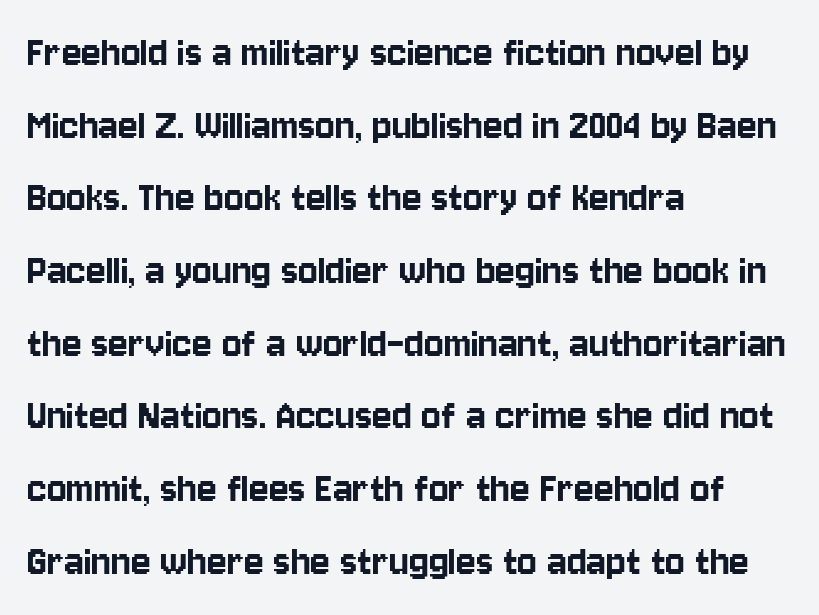
The image shows 46 px condensed sans-serif type, upright; set left-aligned, normal line spacing (1.58x), normal letter spacing, not underlined; low stroke contrast and a large x-height.
